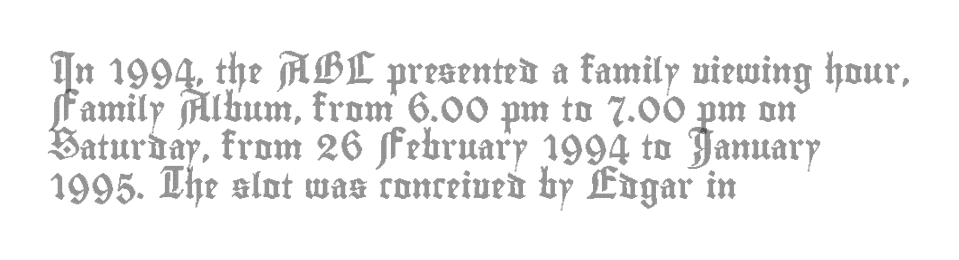
Q: Is the text italic (slanted)? A: No, it is upright.
Q: Is the text underlined? A: No.
Q: How is the paragraph aligned? A: Left-aligned.
Q: Is the spacing between letters normal or unusually wide? A: Normal.
Q: Is the spacing between lines tight, normal or loose? A: Normal.
